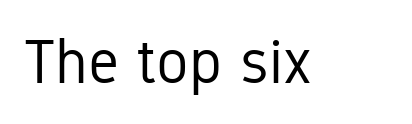
Q: Is the text bold? A: No.
Q: Is the text italic (slanted)? A: No, it is upright.
Q: Is the typeface a serif or a sans-serif typeface? A: Sans-serif.
Q: Is the text underlined? A: No.
Q: Is the spacing between letters normal or unusually wide? A: Normal.
Q: Width (condensed, normal, or wide)? A: Condensed.
Q: Stroke contrast? A: Low.
Q: x-height? A: Medium.
Q: Monospaced? A: No.
